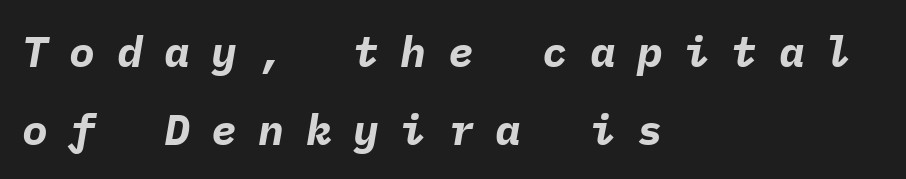
{"italic": "yes", "lean": "right", "slant_degrees": 9, "bold": "yes", "weight": "bold", "width": "normal", "stroke_contrast": "low", "x_height": "medium", "monospaced": "yes", "underline": "no", "align": "left", "line_spacing_ratio": 1.81, "letter_spacing": "wide", "letter_spacing_em": 0.5, "glyph_px": 43}
